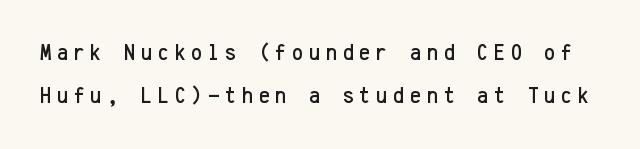
The image shows 24 px text type, upright; set line spacing 1.81x, unusually wide letter spacing (+0.25 em), not underlined.
